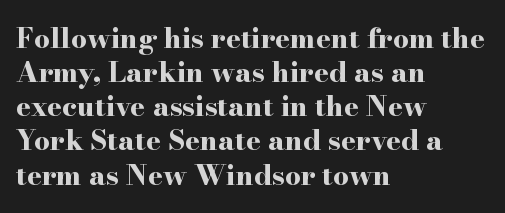
Q: Is the text bold? A: Yes.
Q: Is the text italic (slanted)? A: No, it is upright.
Q: Is the typeface a serif or a sans-serif typeface? A: Serif.
Q: Is the text underlined? A: No.
Q: How is the paragraph aligned? A: Left-aligned.
Q: Is the spacing between letters normal or unusually wide? A: Normal.
Q: Width (condensed, normal, or wide)? A: Wide.
Q: Stroke contrast? A: High.
Q: x-height? A: Small.
Q: Monospaced? A: No.
